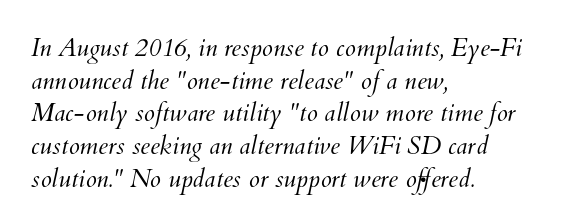
{"bold": "no", "underline": "no", "align": "left", "line_spacing": "normal", "line_spacing_ratio": 1.31, "letter_spacing": "normal", "letter_spacing_em": 0.0, "glyph_px": 25}
